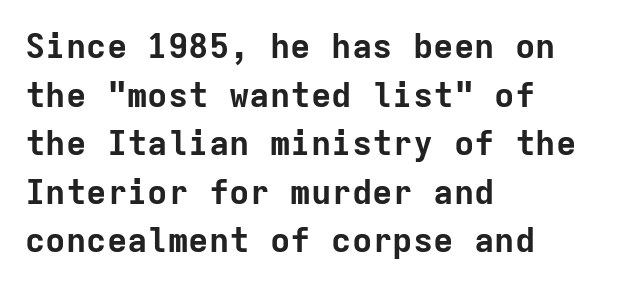
Q: Is the text bold? A: Yes.
Q: Is the text italic (slanted)? A: No, it is upright.
Q: Is the typeface a serif or a sans-serif typeface? A: Sans-serif.
Q: Is the text underlined? A: No.
Q: How is the paragraph aligned? A: Left-aligned.
Q: Is the spacing between letters normal or unusually wide? A: Normal.
Q: Is the spacing between lines tight, normal or loose? A: Normal.
Q: Width (condensed, normal, or wide)? A: Normal.
Q: Stroke contrast? A: Low.
Q: x-height? A: Medium.
Q: Monospaced? A: Yes.
